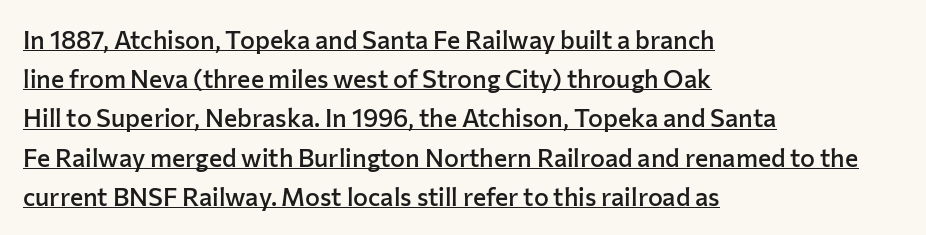
{"italic": "no", "bold": "semi", "underline": "yes", "align": "left", "line_spacing": "normal", "line_spacing_ratio": 1.57, "letter_spacing": "normal", "letter_spacing_em": 0.0, "glyph_px": 25}
